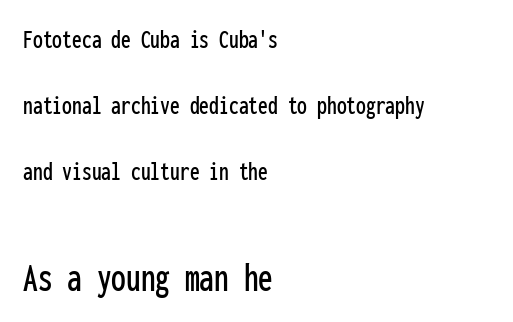
Q: Is the text italic (slanted)? A: No, it is upright.
Q: Is the typeface a serif or a sans-serif typeface? A: Sans-serif.
Q: Is the text underlined? A: No.
Q: How is the paragraph aligned? A: Left-aligned.
Q: Is the spacing between letters normal or unusually wide? A: Normal.
Q: Is the spacing between lines tight, normal or loose? A: Loose.
Q: Which block of text is set in a larger size, the first (top) or the second (bottom)? A: The second (bottom) one.
Q: Width (condensed, normal, or wide)? A: Condensed.
Q: Stroke contrast? A: Low.
Q: x-height? A: Medium.
Q: Monospaced? A: Yes.
